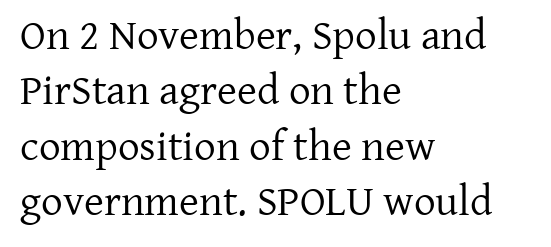
Q: Is the text bold? A: No.
Q: Is the text italic (slanted)? A: No, it is upright.
Q: Is the typeface a serif or a sans-serif typeface? A: Serif.
Q: Is the text underlined? A: No.
Q: How is the paragraph aligned? A: Left-aligned.
Q: Is the spacing between letters normal or unusually wide? A: Normal.
Q: Is the spacing between lines tight, normal or loose? A: Normal.
Q: Width (condensed, normal, or wide)? A: Normal.
Q: Stroke contrast? A: Low.
Q: x-height? A: Medium.
Q: Monospaced? A: No.
